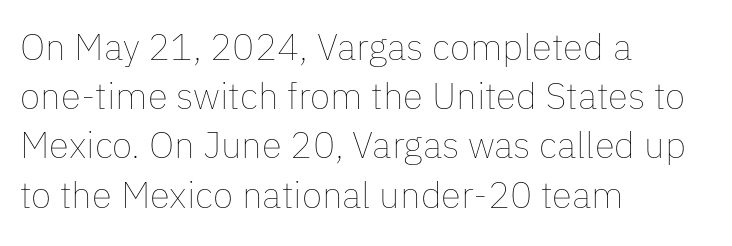
{"italic": "no", "bold": "no", "weight": "thin", "width": "normal", "stroke_contrast": "low", "x_height": "medium", "monospaced": "no", "underline": "no", "align": "left", "line_spacing": "normal", "line_spacing_ratio": 1.33, "letter_spacing": "normal", "letter_spacing_em": 0.0, "glyph_px": 37}
